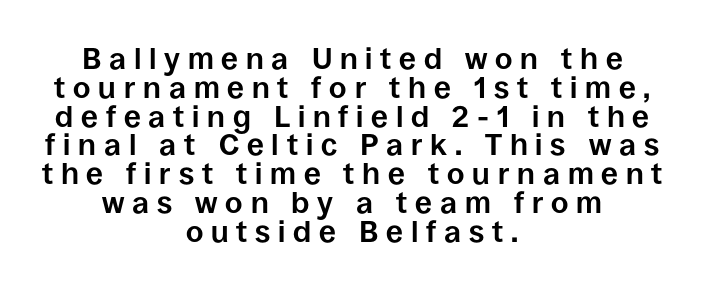
Q: Is the text bold? A: Yes.
Q: Is the text italic (slanted)? A: No, it is upright.
Q: Is the typeface a serif or a sans-serif typeface? A: Sans-serif.
Q: Is the text underlined? A: No.
Q: How is the paragraph aligned? A: Centered.
Q: Is the spacing between letters normal or unusually wide? A: Unusually wide.
Q: Is the spacing between lines tight, normal or loose? A: Tight.
Q: Width (condensed, normal, or wide)? A: Normal.
Q: Stroke contrast? A: Low.
Q: x-height? A: Large.
Q: Monospaced? A: No.
